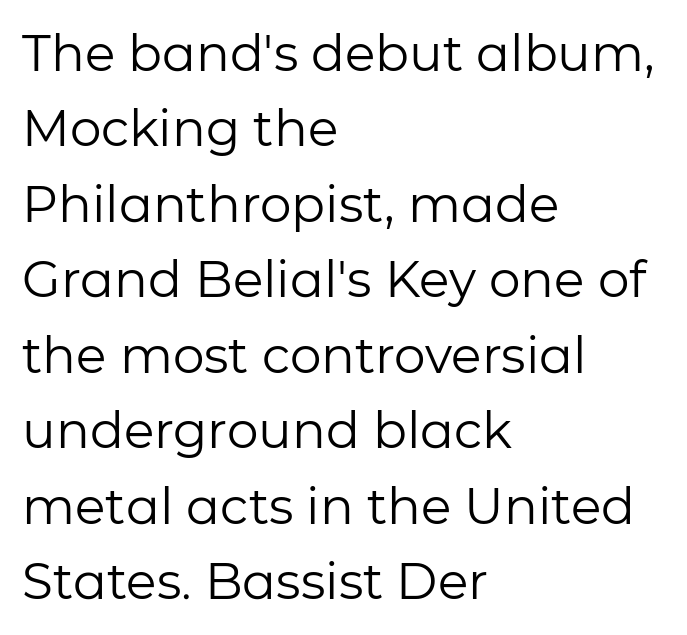
{"serif": "no", "italic": "no", "bold": "no", "weight": "regular", "width": "normal", "stroke_contrast": "low", "x_height": "medium", "monospaced": "no", "underline": "no", "align": "left", "line_spacing": "normal", "line_spacing_ratio": 1.51, "letter_spacing": "normal", "letter_spacing_em": 0.0, "glyph_px": 50}
